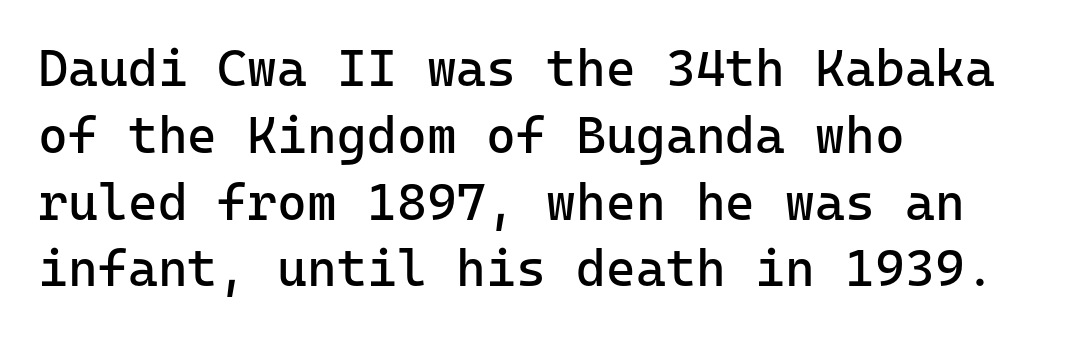
Regarding leading, the lines here are spaced in the standard way. Left-aligned paragraph, ragged on the right. Tracking here is standard; glyphs follow each other at the usual distance. A typesetter would call this monospace, since all characters share one set width. Each letter's strokes conclude bluntly, with no projecting serifs. The space directly below the letters is spotless.
